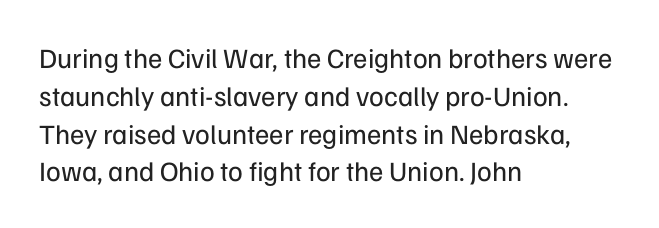
{"serif": "no", "italic": "no", "bold": "no", "weight": "regular", "width": "normal", "stroke_contrast": "low", "x_height": "medium", "monospaced": "no", "underline": "no", "align": "left", "line_spacing": "normal", "line_spacing_ratio": 1.35, "letter_spacing": "normal", "letter_spacing_em": 0.0, "glyph_px": 28}
